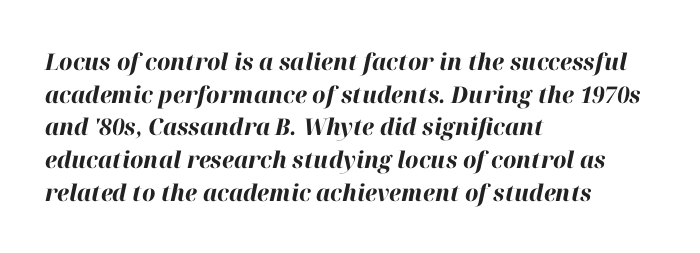
The image shows 23 px bold type, italic (leaning right); set left-aligned, normal line spacing (1.42x), normal letter spacing, not underlined.
